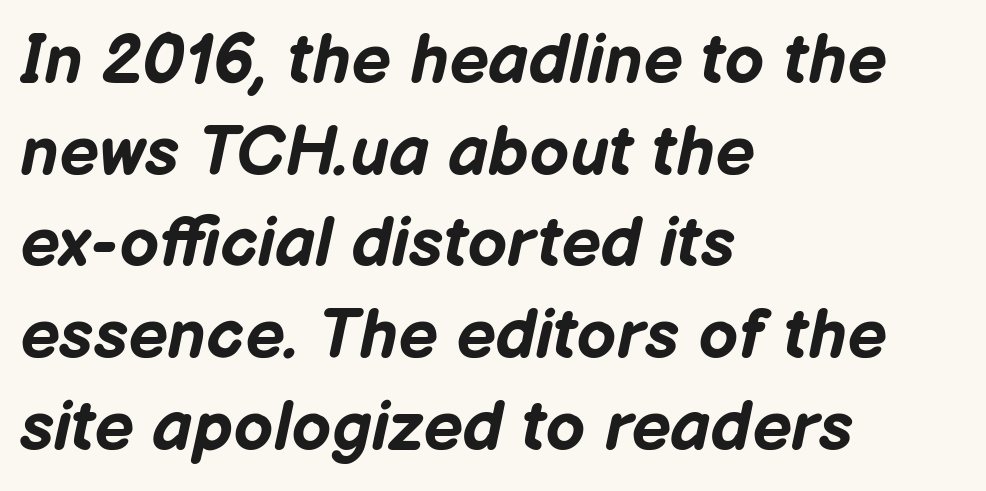
Proportional: the letters do not fall into vertical columns. The space beneath each line is pristine and unruled. Notice how the passage keeps a crisp vertical edge on the left only. Line spacing here is normal.
